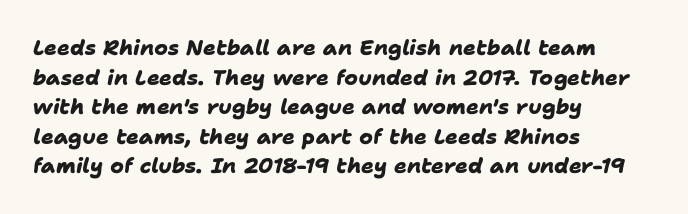
This sample uses plain, unmodified letter spacing. Plain, unruled lines of type. Notice how the passage keeps a crisp vertical edge on the left only. The line-height multiplier appears to be the usual default. You'd pick this weight for a headline — it's a proper bold.
